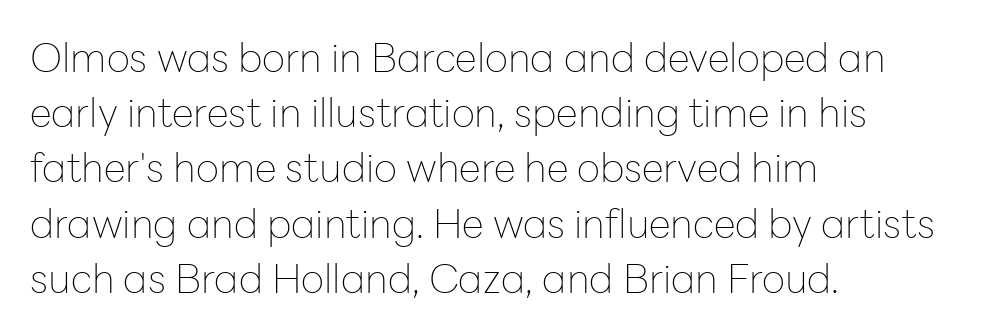
{"serif": "no", "italic": "no", "bold": "no", "weight": "thin", "width": "normal", "stroke_contrast": "low", "x_height": "medium", "monospaced": "no", "underline": "no", "align": "left", "line_spacing": "normal", "line_spacing_ratio": 1.38, "letter_spacing": "normal", "letter_spacing_em": 0.0, "glyph_px": 40}
